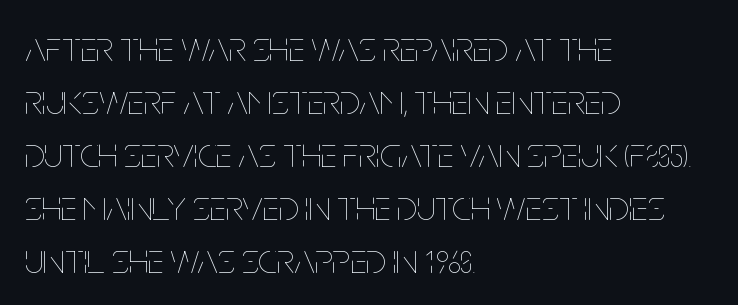
The image shows 42 px thin, condensed type, upright; set left-aligned, normal line spacing (1.26x), normal letter spacing, not underlined; low stroke contrast and a large x-height.
